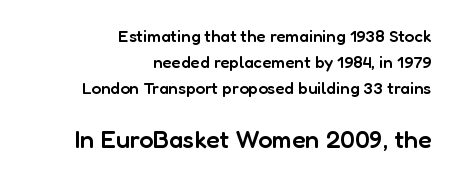
The image shows 25 px text type, upright; set right-aligned, normal line spacing (1.52x), normal letter spacing, not underlined; the second (bottom) block is 1.47x larger.
